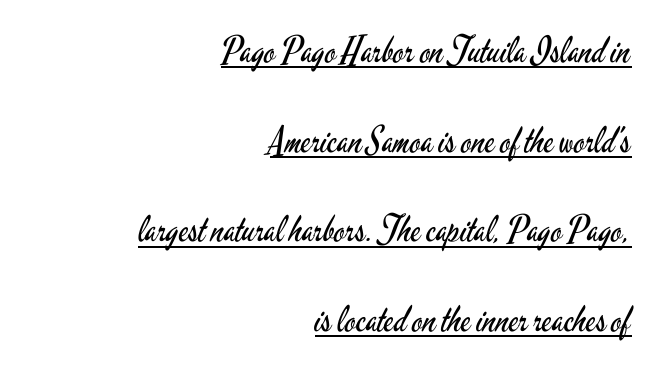
Does extra space separate the letters? No, they use regular spacing. Proportional: the letters do not fall into vertical columns. Reading down the column, the eye jumps a long way to each next line. Think standard paragraph weight, or any step lighter than that.
